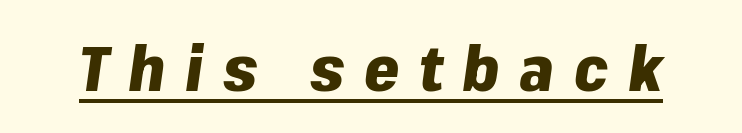
Q: Is the text bold? A: Yes.
Q: Is the text italic (slanted)? A: Yes, it leans right by about 8 degrees.
Q: Is the text underlined? A: Yes.
Q: Is the spacing between letters normal or unusually wide? A: Unusually wide.
Q: Width (condensed, normal, or wide)? A: Normal.
Q: Stroke contrast? A: Low.
Q: x-height? A: Medium.
Q: Monospaced? A: No.
